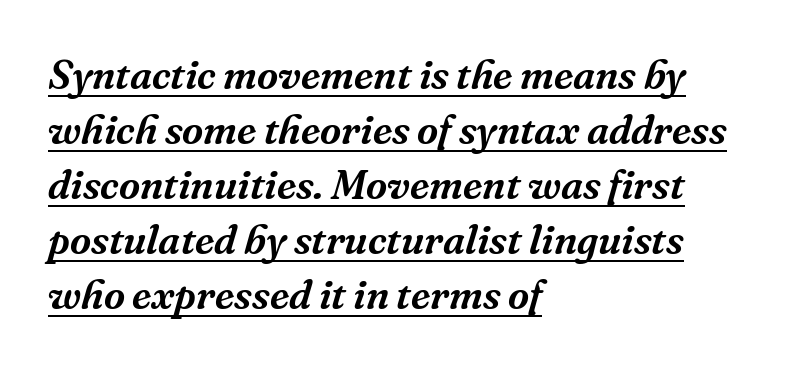
The image shows 41 px serif type, italic (leaning right); set left-aligned, normal line spacing (1.34x), normal letter spacing, underlined; medium stroke contrast and a medium x-height.
